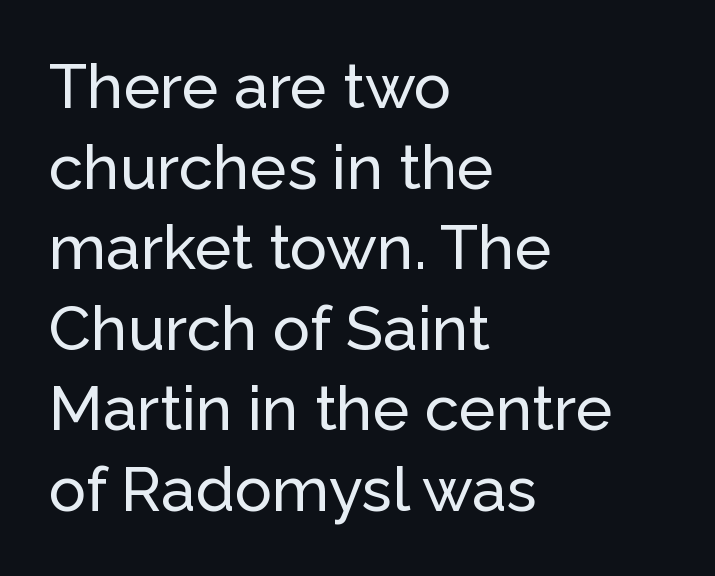
{"serif": "no", "italic": "no", "width": "normal", "stroke_contrast": "low", "x_height": "medium", "monospaced": "no", "underline": "no", "align": "left", "line_spacing": "normal", "line_spacing_ratio": 1.3, "letter_spacing": "normal", "letter_spacing_em": 0.0, "glyph_px": 62}
